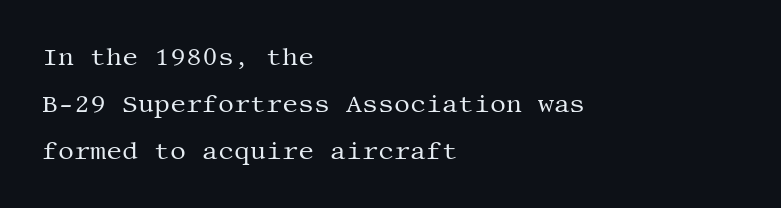
Q: Is the text bold? A: No.
Q: Is the text italic (slanted)? A: No, it is upright.
Q: Is the text underlined? A: No.
Q: How is the paragraph aligned? A: Left-aligned.
Q: Is the spacing between letters normal or unusually wide? A: Normal.
